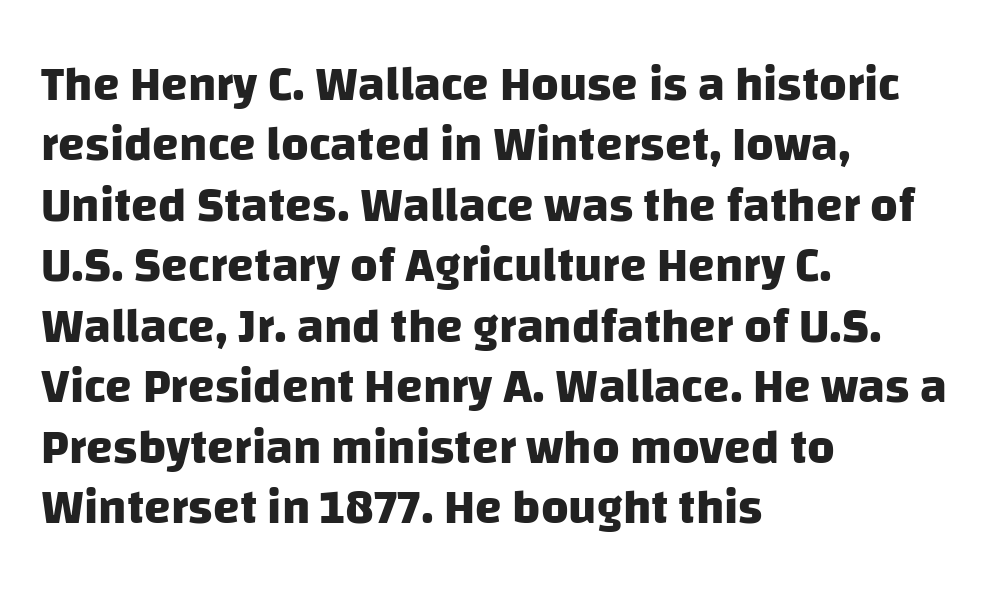
The image shows 48 px heavy sans-serif type; set left-aligned, normal line spacing (1.26x), normal letter spacing, not underlined; low stroke contrast and a large x-height.
